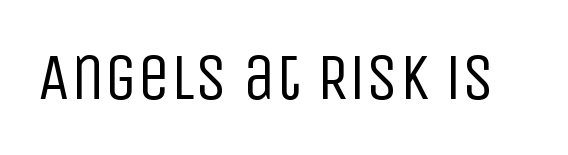
The image shows 66 px regular-weight, condensed sans-serif type, upright; set normal letter spacing, not underlined; low stroke contrast and a large x-height.
